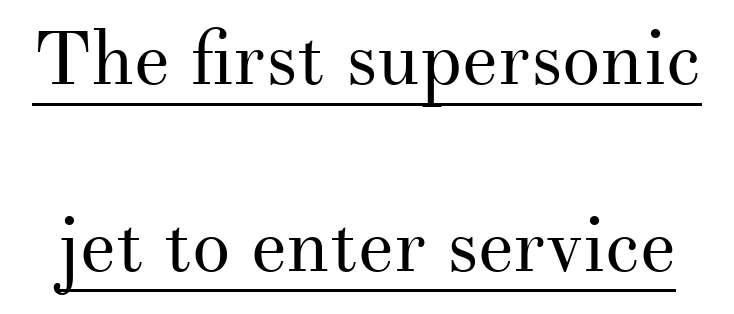
{"serif": "yes", "italic": "no", "bold": "no", "weight": "regular", "width": "normal", "stroke_contrast": "medium", "x_height": "small", "monospaced": "no", "underline": "yes", "line_spacing": "loose", "line_spacing_ratio": 2.46, "letter_spacing": "normal", "letter_spacing_em": 0.0, "glyph_px": 76}
